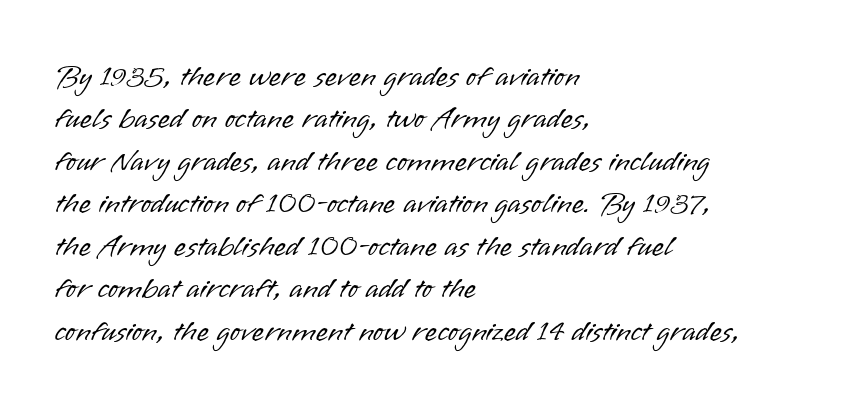
Q: Is the text bold? A: No.
Q: Is the text italic (slanted)? A: Yes.
Q: Is the typeface a serif or a sans-serif typeface? A: Sans-serif.
Q: Is the text underlined? A: No.
Q: How is the paragraph aligned? A: Left-aligned.
Q: Is the spacing between letters normal or unusually wide? A: Normal.
Q: Is the spacing between lines tight, normal or loose? A: Normal.
Q: Width (condensed, normal, or wide)? A: Normal.
Q: Stroke contrast? A: Low.
Q: x-height? A: Small.
Q: Monospaced? A: No.
